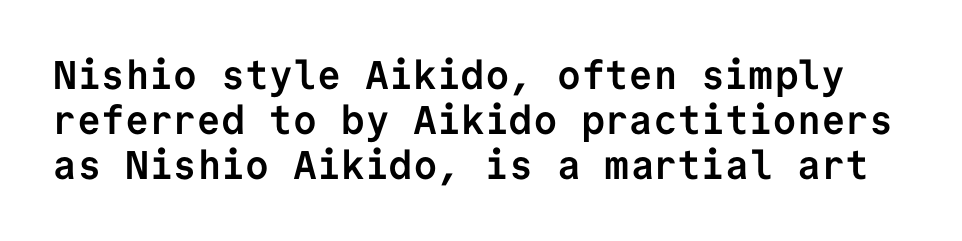
Q: Is the text bold? A: Yes.
Q: Is the text italic (slanted)? A: No, it is upright.
Q: Is the typeface a serif or a sans-serif typeface? A: Sans-serif.
Q: Is the text underlined? A: No.
Q: Is the spacing between letters normal or unusually wide? A: Normal.
Q: Is the spacing between lines tight, normal or loose? A: Tight.
Q: Width (condensed, normal, or wide)? A: Normal.
Q: Stroke contrast? A: Low.
Q: x-height? A: Medium.
Q: Monospaced? A: Yes.
